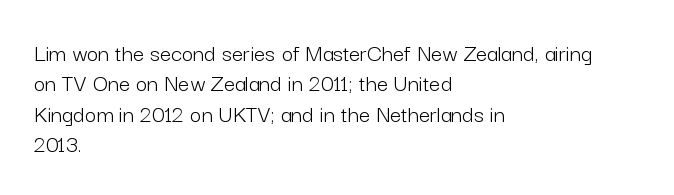
{"italic": "no", "bold": "no", "underline": "no", "align": "left", "line_spacing_ratio": 1.22, "letter_spacing": "normal", "letter_spacing_em": 0.0, "glyph_px": 25}
